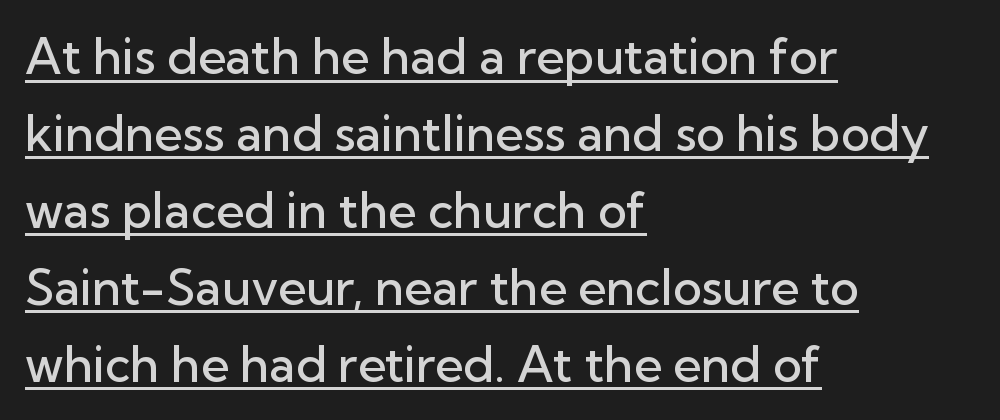
{"serif": "no", "italic": "no", "bold": "semi", "weight": "semibold", "width": "normal", "stroke_contrast": "low", "x_height": "medium", "monospaced": "no", "underline": "yes", "align": "left", "line_spacing": "normal", "line_spacing_ratio": 1.57, "letter_spacing": "normal", "letter_spacing_em": 0.0, "glyph_px": 49}
